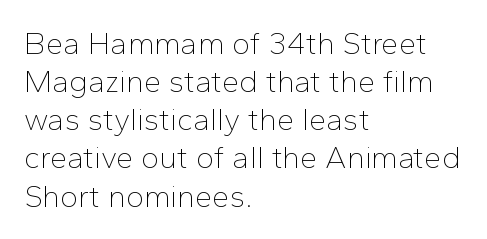
Descenders hang freely into open space. The text was rendered using a sans face with plain stroke endings. Is this a fixed-width face? No — the glyphs have proportional, varying widths. The rendering anchors every line to the left-hand side. This sample uses an upright cut, with every glyph sitting square on the baseline. No letter is thick-stroked: the sample isn't bold.
